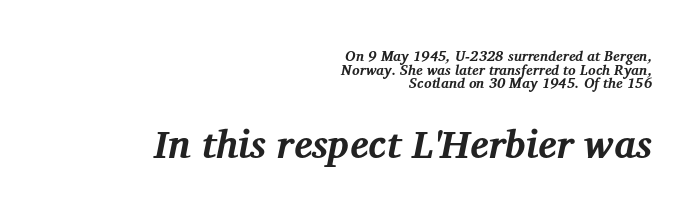
Reading top to bottom, the characters get bigger at the block break. Look at the stroke-to-counter ratio: heavy, a bold. Note: serifs present on the glyphs. The compositor pushed each line to the right boundary.
